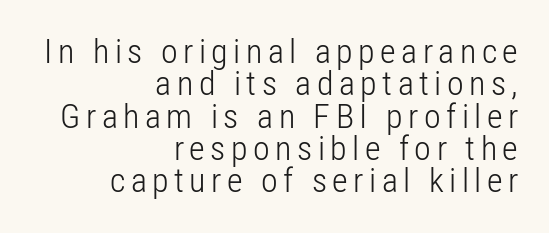
Each line ends at the same right margin while the left side varies. The font's upright variant was chosen for this text. Do the characters align in a grid? No, the font is proportional. Bare-footed words on every line.
